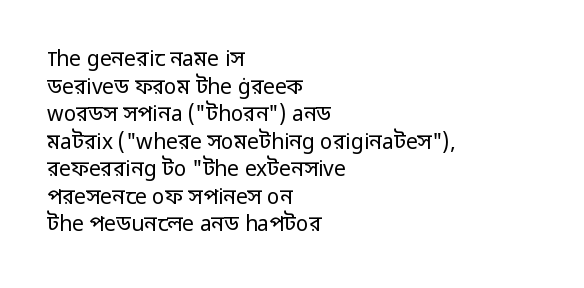
Teacher's note: observe the even left margin — that is flush-left alignment. The line texture is even and compact thanks to regular tracking. The lettering stays uniformly vertical, giving the passage a roman look. The baseline area is clear.
